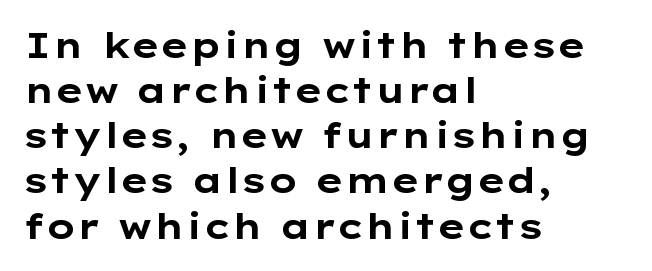
{"serif": "no", "italic": "no", "bold": "yes", "weight": "bold", "width": "wide", "stroke_contrast": "low", "x_height": "medium", "monospaced": "no", "underline": "no", "align": "left", "line_spacing": "normal", "line_spacing_ratio": 1.29, "letter_spacing": "normal", "letter_spacing_em": 0.0, "glyph_px": 35}
